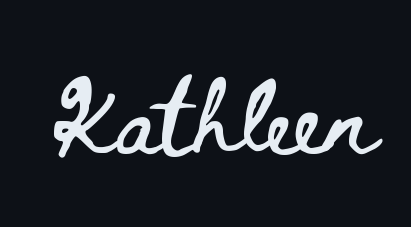
Q: Is the text underlined? A: No.
Q: Is the spacing between letters normal or unusually wide? A: Normal.
Q: Width (condensed, normal, or wide)? A: Wide.
Q: Stroke contrast? A: Low.
Q: x-height? A: Small.
Q: Monospaced? A: No.
